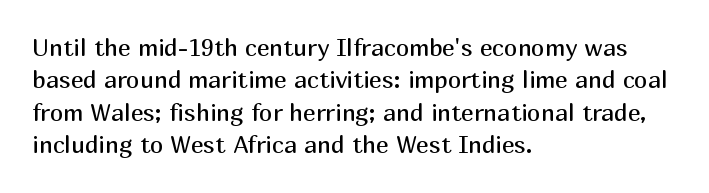
The typesetter chose a ragged-right arrangement here. In terms of letterspacing, this is plain default setting. Descenders hang freely into open space. A typesetter would call this leading conventional body-copy spacing. Stems and bowls with no extra thickness — not bold.
